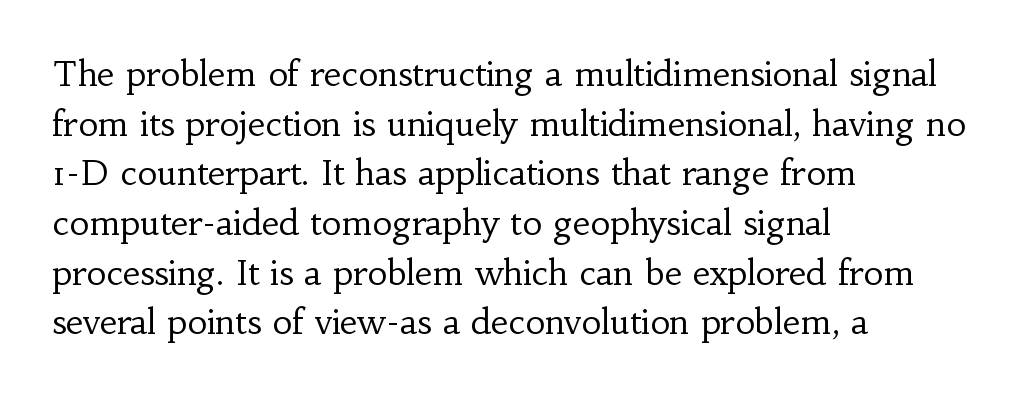
The image shows 34 px regular-weight serif type, upright; set left-aligned, normal line spacing (1.46x), normal letter spacing, not underlined; low stroke contrast and a small x-height.
